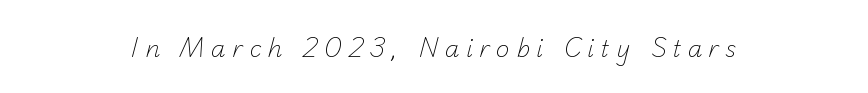
The image shows 23 px text type; set centered, unusually wide letter spacing (+0.28 em), not underlined.
